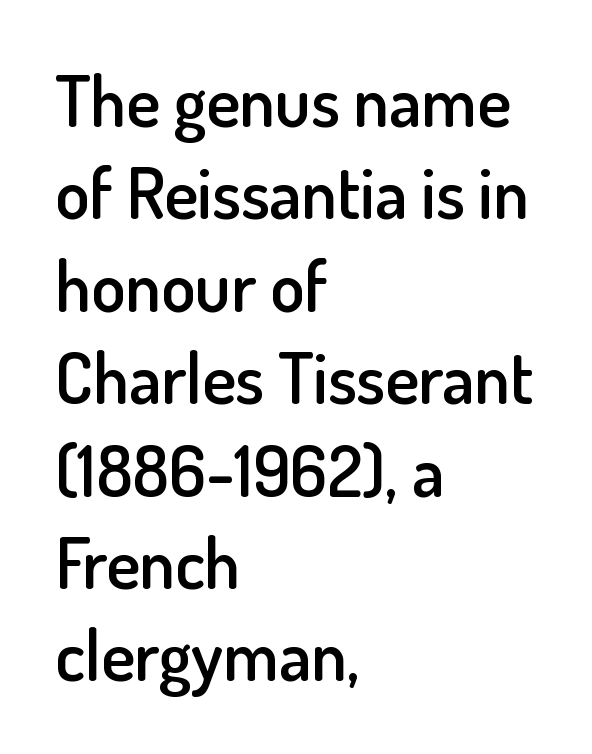
Q: Is the text bold? A: Semi-bold.
Q: Is the text italic (slanted)? A: No, it is upright.
Q: Is the typeface a serif or a sans-serif typeface? A: Sans-serif.
Q: Is the text underlined? A: No.
Q: How is the paragraph aligned? A: Left-aligned.
Q: Is the spacing between letters normal or unusually wide? A: Normal.
Q: Is the spacing between lines tight, normal or loose? A: Normal.
Q: Width (condensed, normal, or wide)? A: Normal.
Q: Stroke contrast? A: Low.
Q: x-height? A: Small.
Q: Monospaced? A: No.
